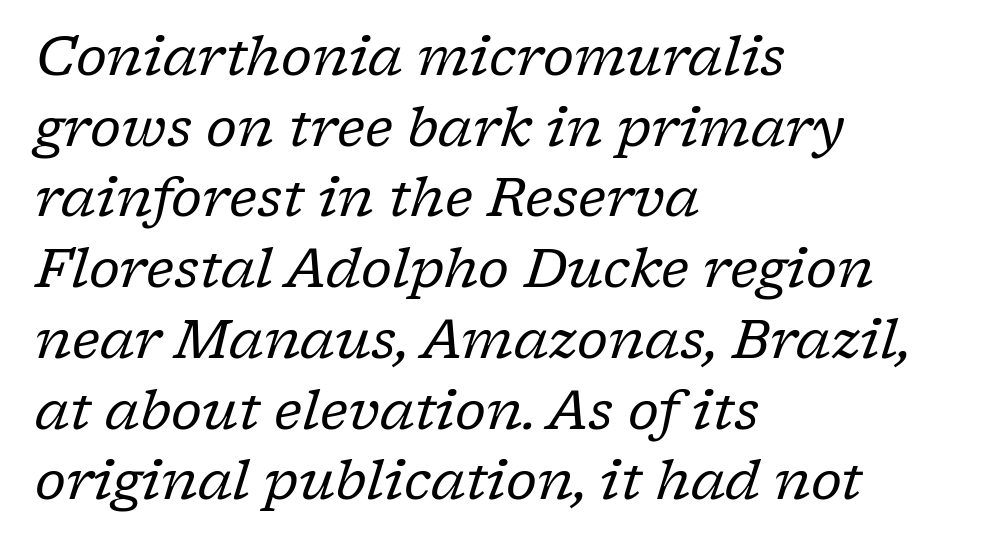
{"serif": "yes", "italic": "yes", "lean": "right", "slant_degrees": 17, "bold": "no", "weight": "regular", "width": "normal", "stroke_contrast": "low", "x_height": "medium", "monospaced": "no", "underline": "no", "align": "left", "line_spacing": "normal", "line_spacing_ratio": 1.31, "letter_spacing": "normal", "letter_spacing_em": 0.0, "glyph_px": 54}
